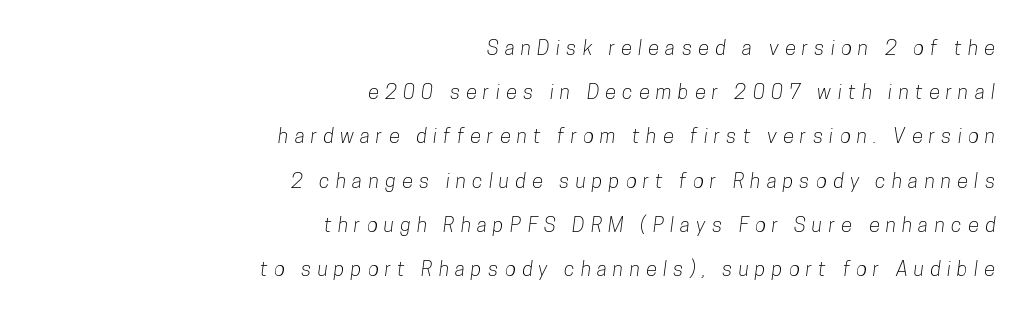
Every row of glyphs terminates at an identical x-position on the right. The passage shown has open, widely tracked lettering throughout. Honestly, there is no underline to notice here at all. Notice the wide empty band between every row — that's loose leading.
